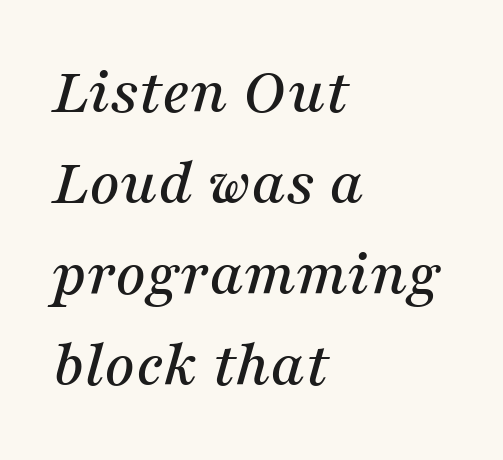
The image shows 67 px serif type, italic (leaning right); set left-aligned, normal line spacing (1.36x), normal letter spacing, not underlined; medium stroke contrast and a medium x-height.
